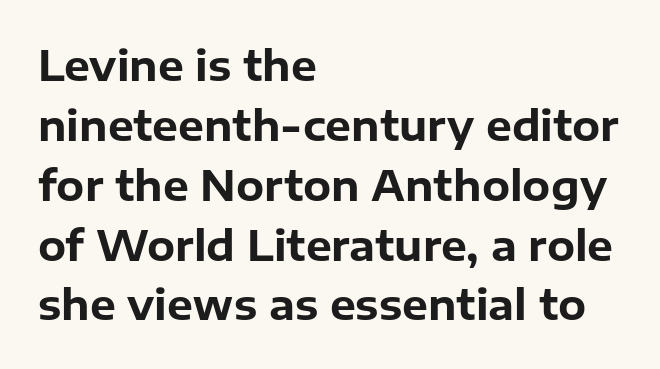
Q: Is the text bold? A: Yes.
Q: Is the text italic (slanted)? A: No, it is upright.
Q: Is the typeface a serif or a sans-serif typeface? A: Sans-serif.
Q: Is the text underlined? A: No.
Q: How is the paragraph aligned? A: Left-aligned.
Q: Is the spacing between letters normal or unusually wide? A: Normal.
Q: Is the spacing between lines tight, normal or loose? A: Normal.
Q: Width (condensed, normal, or wide)? A: Normal.
Q: Stroke contrast? A: Low.
Q: x-height? A: Medium.
Q: Monospaced? A: No.
